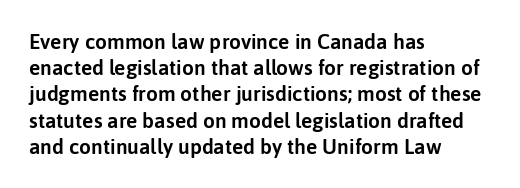
Q: Is the text italic (slanted)? A: No, it is upright.
Q: Is the text underlined? A: No.
Q: How is the paragraph aligned? A: Left-aligned.
Q: Is the spacing between letters normal or unusually wide? A: Normal.
Q: Is the spacing between lines tight, normal or loose? A: Normal.
